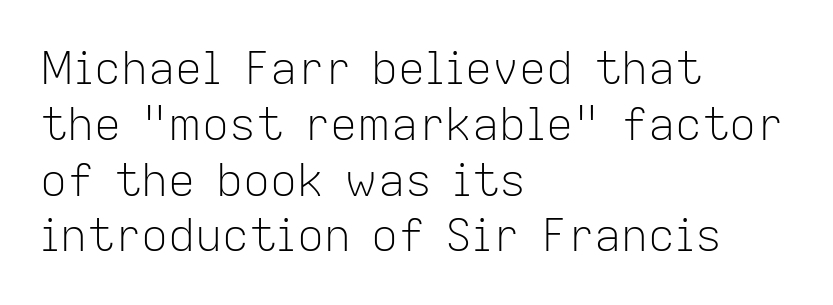
Each letter keeps its own natural width here, so spacing adapts to shape. It's the straight-up-and-down kind of type. The horizontal fit of the characters is conventional and even. One-word summary of the alignment: left. Stems and bowls with no extra thickness — not bold. The baseline area is clear.
